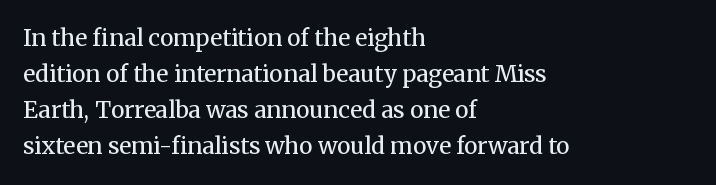
The image shows 23 px text type, upright; set left-aligned, normal line spacing (1.57x), normal letter spacing, not underlined.
